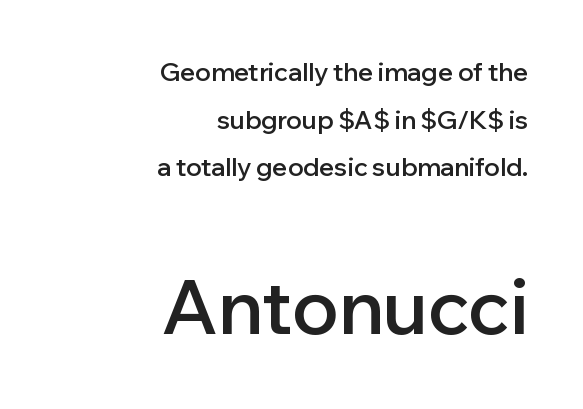
Leftover space on each line is placed entirely before the opening word. The zone under the glyphs is completely vacant. Baseline-to-baseline distance is far greater than the letter height. The characters display no serif detailing; their extremities are plain. The passage shown begins with its smaller block and ends with its larger one. Posture: upright roman.
